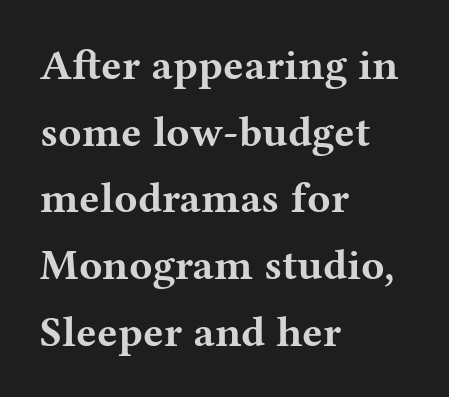
The image shows 43 px bold, wide serif type, upright; set left-aligned, normal line spacing (1.55x), normal letter spacing, not underlined; medium stroke contrast and a medium x-height.
